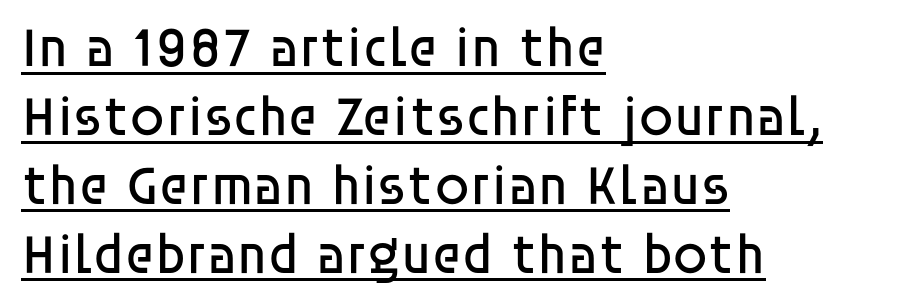
The image shows 56 px regular-weight sans-serif type, upright; set left-aligned, line spacing 1.23x, normal letter spacing, underlined; low stroke contrast and a large x-height.
